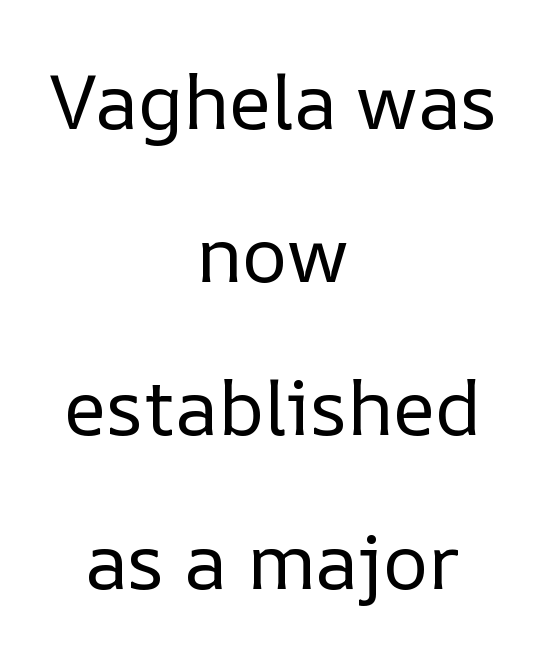
Q: Is the text bold? A: No.
Q: Is the text italic (slanted)? A: No, it is upright.
Q: Is the text underlined? A: No.
Q: How is the paragraph aligned? A: Centered.
Q: Is the spacing between letters normal or unusually wide? A: Normal.
Q: Is the spacing between lines tight, normal or loose? A: Loose.
Q: Width (condensed, normal, or wide)? A: Normal.
Q: Stroke contrast? A: Low.
Q: x-height? A: Medium.
Q: Monospaced? A: No.
